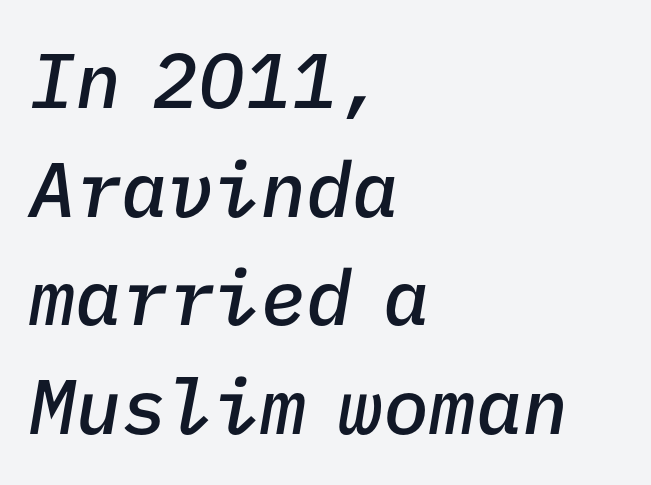
Q: Is the text bold? A: Semi-bold.
Q: Is the text italic (slanted)? A: Yes, it leans right by about 9 degrees.
Q: Is the text underlined? A: No.
Q: How is the paragraph aligned? A: Left-aligned.
Q: Is the spacing between letters normal or unusually wide? A: Normal.
Q: Is the spacing between lines tight, normal or loose? A: Normal.
Q: Width (condensed, normal, or wide)? A: Normal.
Q: Stroke contrast? A: Low.
Q: x-height? A: Medium.
Q: Monospaced? A: Yes.
